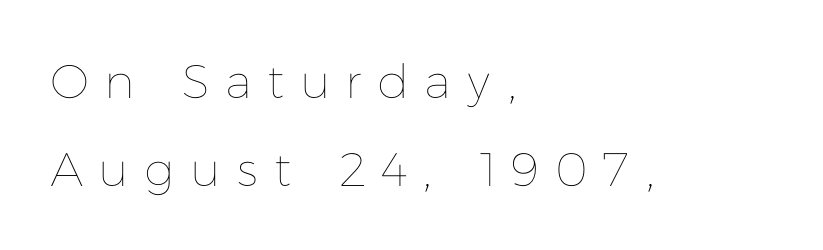
The image shows 47 px thin type, upright; set left-aligned, line spacing 1.87x, unusually wide letter spacing (+0.39 em), not underlined; low stroke contrast and a medium x-height.
